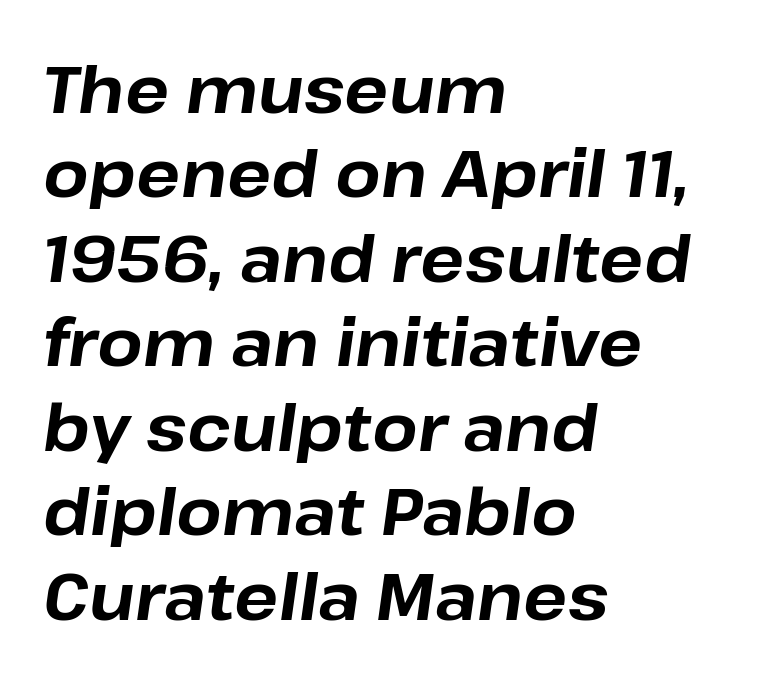
Q: Is the text bold? A: Yes.
Q: Is the text italic (slanted)? A: Yes, it leans right by about 8 degrees.
Q: Is the text underlined? A: No.
Q: How is the paragraph aligned? A: Left-aligned.
Q: Is the spacing between letters normal or unusually wide? A: Normal.
Q: Is the spacing between lines tight, normal or loose? A: Normal.
Q: Width (condensed, normal, or wide)? A: Normal.
Q: Stroke contrast? A: Low.
Q: x-height? A: Medium.
Q: Monospaced? A: No.
